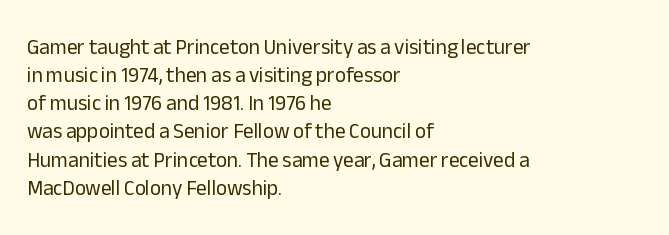
The image shows 21 px text type, upright; set left-aligned, normal line spacing (1.34x), normal letter spacing, not underlined.
